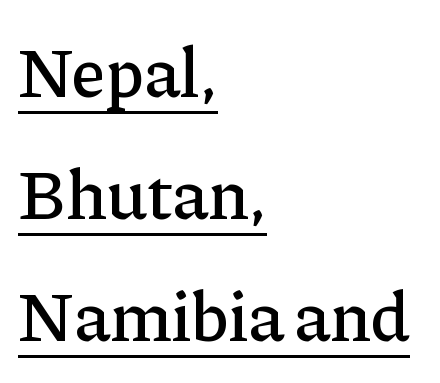
The image shows 71 px serif type, upright; set left-aligned, line spacing 1.72x, normal letter spacing, underlined; low stroke contrast and a medium x-height.
